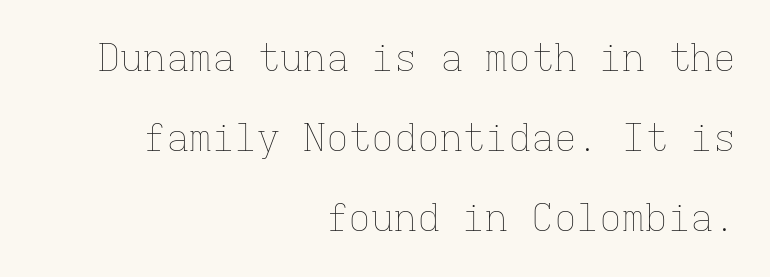
{"italic": "no", "bold": "no", "weight": "thin", "width": "normal", "stroke_contrast": "low", "x_height": "medium", "monospaced": "yes", "underline": "no", "align": "right", "line_spacing": "loose", "line_spacing_ratio": 2.11, "letter_spacing": "normal", "letter_spacing_em": 0.0, "glyph_px": 38}
